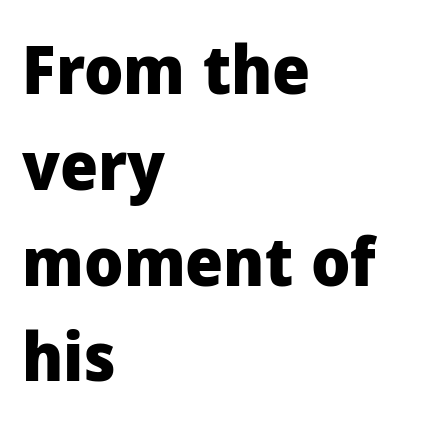
The characters look thick and weighty, a clear bold. Posture: upright roman. The space beneath each line is pristine and unruled. Students, note that the glyphs here touch the page at normal intervals. The type family on display is of the sans-serif kind.
